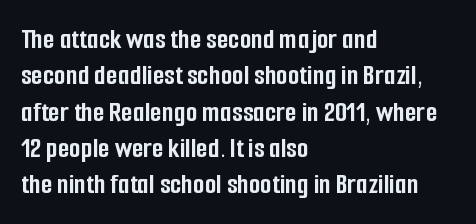
Q: Is the text bold? A: Yes.
Q: Is the text italic (slanted)? A: No, it is upright.
Q: Is the typeface a serif or a sans-serif typeface? A: Sans-serif.
Q: Is the text underlined? A: No.
Q: How is the paragraph aligned? A: Left-aligned.
Q: Is the spacing between letters normal or unusually wide? A: Normal.
Q: Width (condensed, normal, or wide)? A: Condensed.
Q: Stroke contrast? A: Low.
Q: x-height? A: Medium.
Q: Monospaced? A: No.
